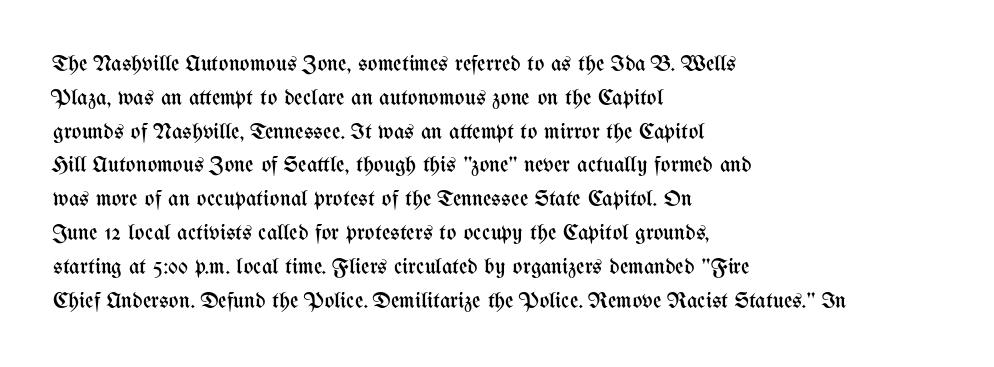
The image shows 23 px text type, upright; set left-aligned, normal line spacing (1.47x), normal letter spacing, not underlined.
